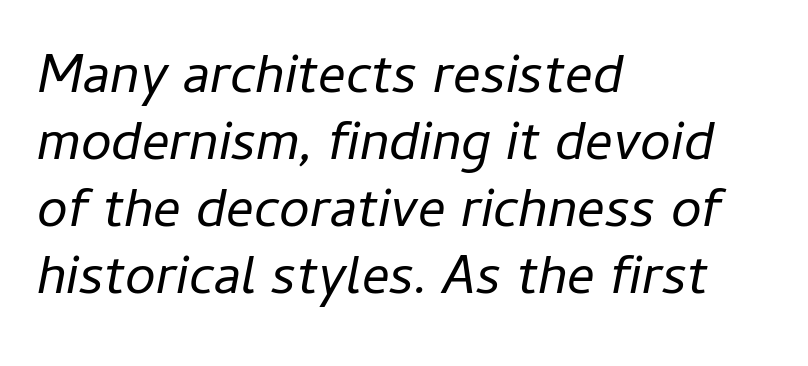
The image shows 55 px regular-weight type, italic (leaning right); set left-aligned, line spacing 1.22x, normal letter spacing, not underlined; low stroke contrast and a medium x-height.
